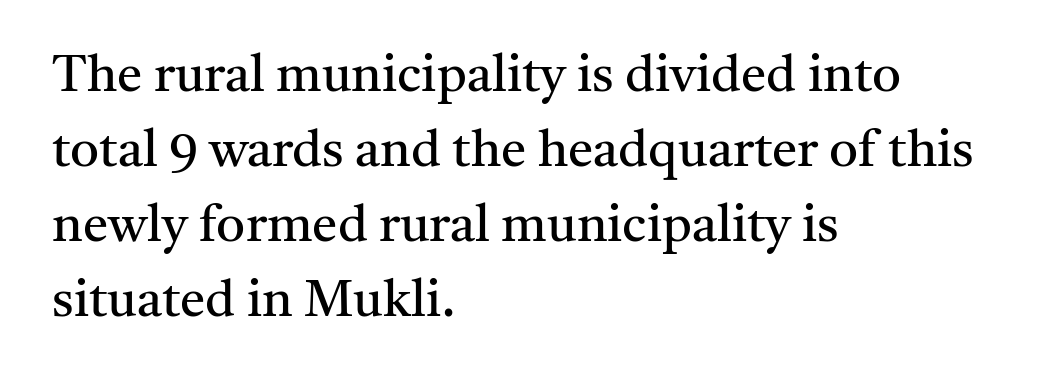
{"serif": "yes", "italic": "no", "bold": "no", "weight": "regular", "width": "normal", "stroke_contrast": "medium", "x_height": "medium", "monospaced": "no", "underline": "no", "align": "left", "line_spacing": "normal", "line_spacing_ratio": 1.47, "letter_spacing": "normal", "letter_spacing_em": 0.0, "glyph_px": 51}
